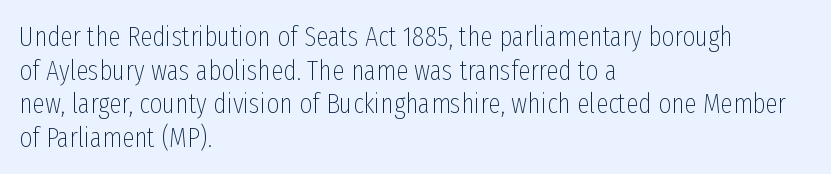
The image shows 28 px thin, condensed sans-serif type, upright; set left-aligned, line spacing 1.2x, normal letter spacing, not underlined; low stroke contrast and a medium x-height.
